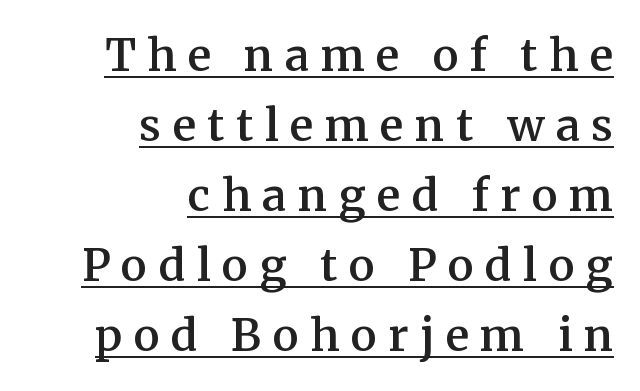
The space between consecutive lines is moderate. Look at the stroke-to-counter ratio: somewhat heavy, a semibold. Looks like regular typesetting: each glyph gets only the width it needs. Underlined type. Each word looks stretched out because of the extra space between its letters. Italic: no, the glyphs are upright roman.
